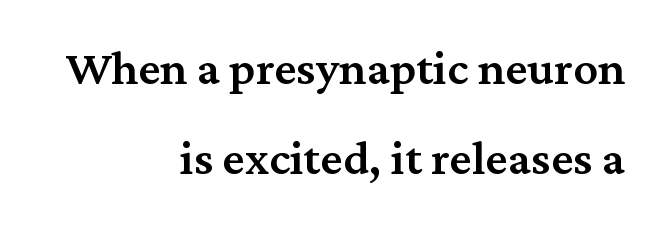
Glyph-to-glyph distance matches everyday printed text. Proportional: the letters do not fall into vertical columns. The words here are not underlined. These lines are set flush right with a ragged left edge. The axis of the letterforms is exactly vertical.
